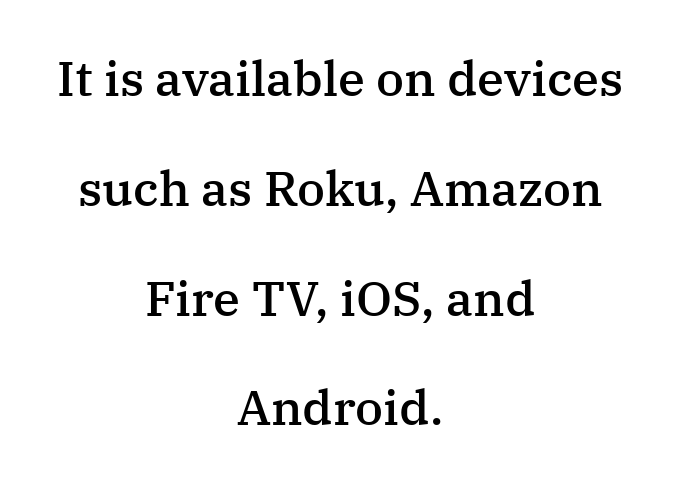
Vertically, the passage feels expansive, rows floating well apart. Centered paragraph, ragged on both sides. Just letters on the line, the space beneath them empty. In terms of letterform style, serifs are clearly present. Each letter keeps its own natural width here, so spacing adapts to shape. Vertical strokes here are truly vertical.
